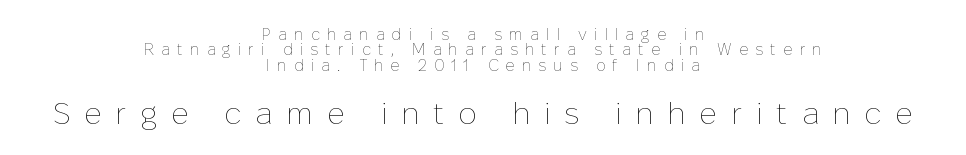
{"italic": "no", "bold": "no", "weight": "thin", "width": "normal", "stroke_contrast": "low", "x_height": "medium", "monospaced": "no", "underline": "no", "align": "center", "line_spacing": "tight", "line_spacing_ratio": 0.96, "letter_spacing": "wide", "letter_spacing_em": 0.44, "larger_block": "second", "size_ratio": 1.94, "glyph_px": 31}
